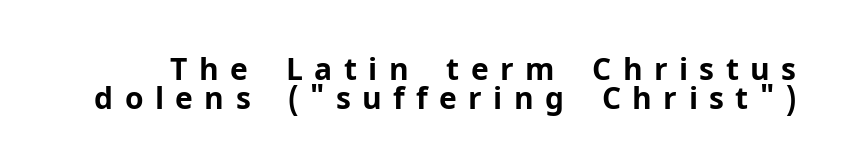
A clean baseline with only descenders dipping below it. These lines were composed using upright roman letters. The rendering uses natural spacing where letterforms have individual widths. The block of text is dense from top to bottom, with scant space between rows.
